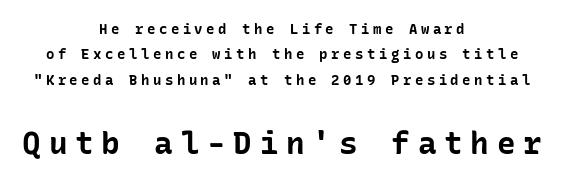
Centered paragraph, ragged on both sides. Short note: letters widely spaced. The string is rendered with underlining switched off. These lines are composed in type without serifs. The type sits square on the baseline with zero lean. Typographic density is high because the face is bold.
